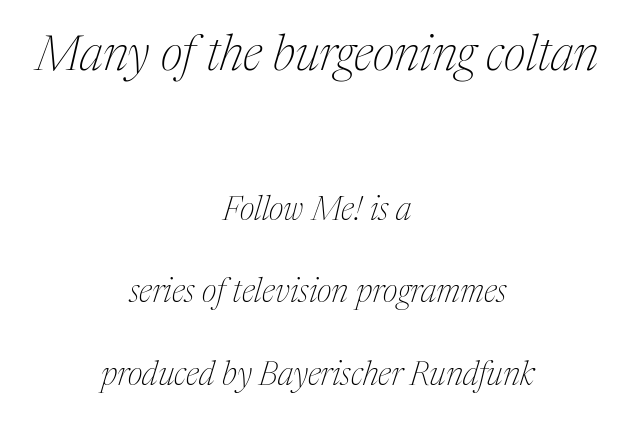
{"serif": "yes", "italic": "yes", "lean": "right", "slant_degrees": 17, "bold": "no", "weight": "thin", "width": "normal", "stroke_contrast": "medium", "x_height": "medium", "monospaced": "no", "underline": "no", "align": "center", "line_spacing": "loose", "line_spacing_ratio": 2.5, "letter_spacing": "normal", "letter_spacing_em": 0.0, "larger_block": "first", "size_ratio": 1.48, "glyph_px": 49}
